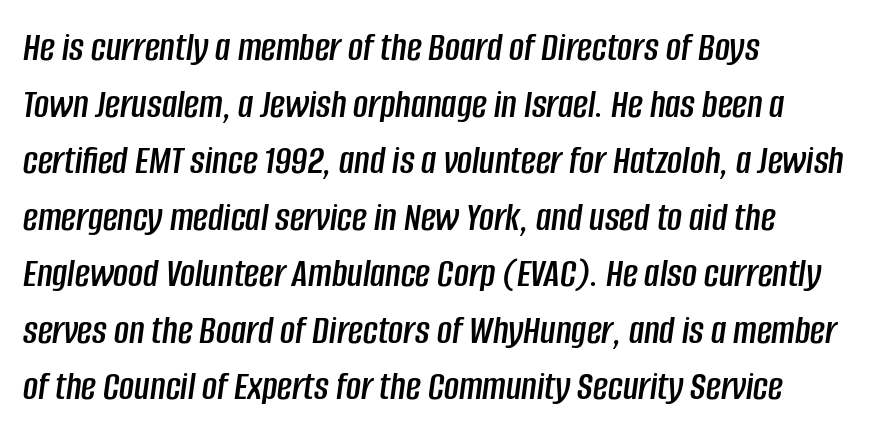
The image shows 41 px condensed type, italic (leaning right); set left-aligned, normal line spacing (1.38x), normal letter spacing, not underlined; low stroke contrast and a large x-height.
